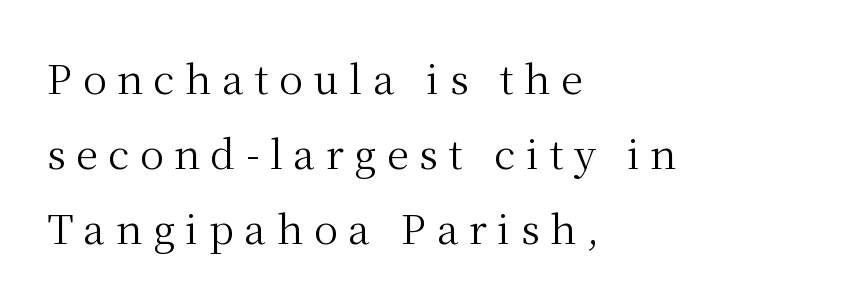
Q: Is the text bold? A: No.
Q: Is the text italic (slanted)? A: No, it is upright.
Q: Is the typeface a serif or a sans-serif typeface? A: Serif.
Q: Is the text underlined? A: No.
Q: How is the paragraph aligned? A: Left-aligned.
Q: Is the spacing between letters normal or unusually wide? A: Unusually wide.
Q: Width (condensed, normal, or wide)? A: Normal.
Q: Stroke contrast? A: Medium.
Q: x-height? A: Medium.
Q: Monospaced? A: No.
